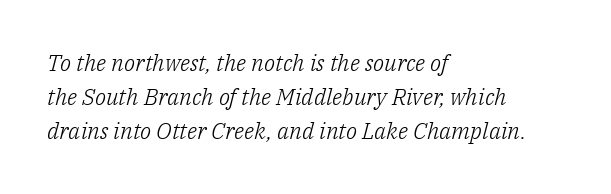
Q: Is the text bold? A: No.
Q: Is the text italic (slanted)? A: Yes, it leans right by about 14 degrees.
Q: Is the text underlined? A: No.
Q: How is the paragraph aligned? A: Left-aligned.
Q: Is the spacing between letters normal or unusually wide? A: Normal.
Q: Is the spacing between lines tight, normal or loose? A: Normal.
